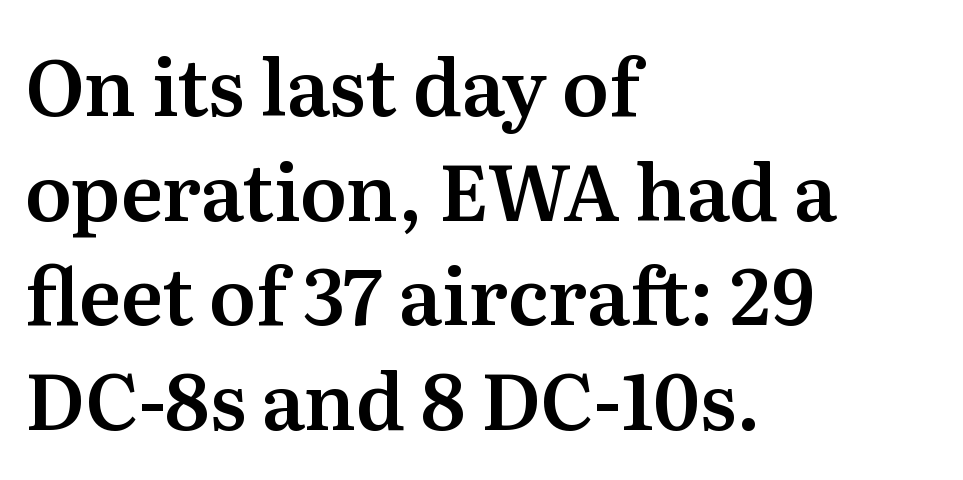
Vertical spacing — default. Note the varied advance widths — an 'i' is clearly narrower than an 'm'. The text was rendered using a seriffed face with decorative stroke endings. Default kerning and tracking; the words read as compact shapes. Plain, unruled lines of type.
